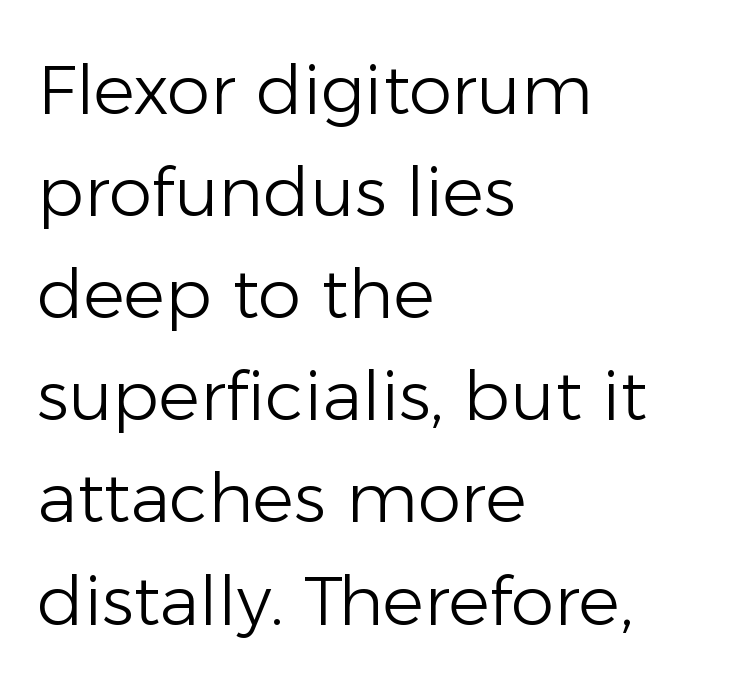
The image shows 69 px light sans-serif type, upright; set left-aligned, normal line spacing (1.48x), normal letter spacing, not underlined; low stroke contrast and a medium x-height.
